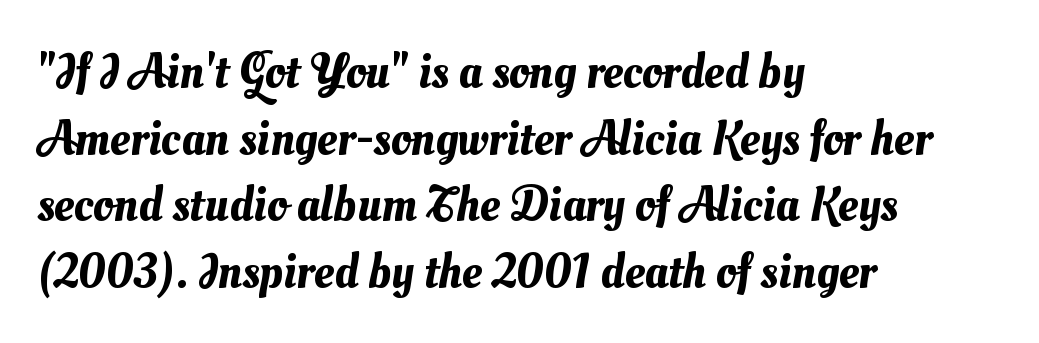
{"width": "normal", "stroke_contrast": "medium", "x_height": "small", "monospaced": "no", "underline": "no", "align": "left", "line_spacing": "normal", "line_spacing_ratio": 1.36, "letter_spacing": "normal", "letter_spacing_em": 0.0, "glyph_px": 49}
